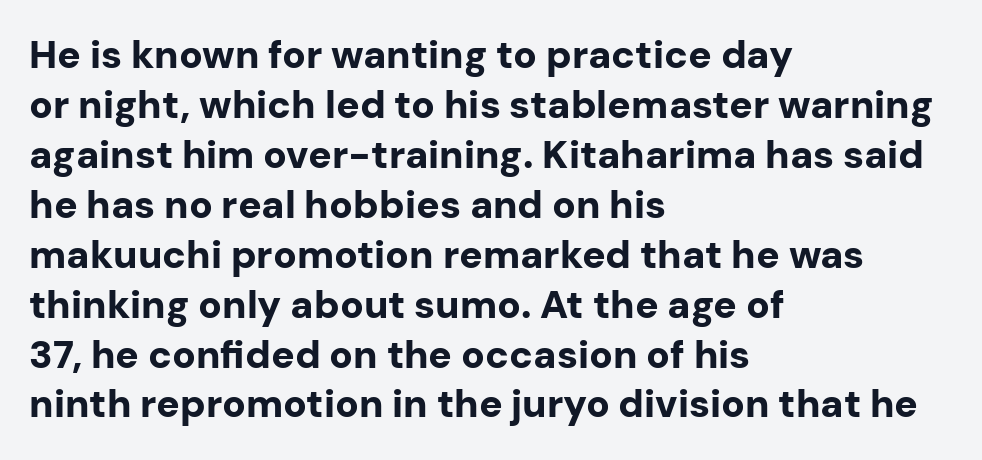
Typesetter's note: full bold, strokes at maximum text heaviness. Characters follow at the spacing the type designer built in. No feet cap the strokes, marking this as sans-serif type. Is this a fixed-width face? No — the glyphs have proportional, varying widths. The axis of the letterforms is exactly vertical.
